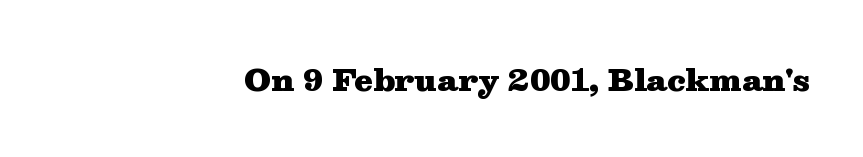
Is the letter spacing exaggerated? No — it looks like the ordinary default. Stroke terminals: seriffed. Italic? Not at all — the glyphs are vertical. Note the varied advance widths — an 'i' is clearly narrower than an 'm'.
